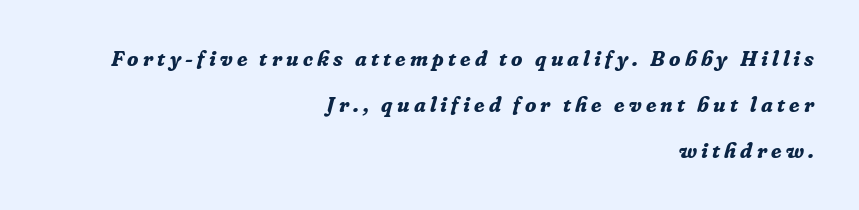
Q: Is the text bold? A: Yes.
Q: Is the text italic (slanted)? A: Yes, it leans right by about 16 degrees.
Q: Is the text underlined? A: No.
Q: How is the paragraph aligned? A: Right-aligned.
Q: Is the spacing between letters normal or unusually wide? A: Unusually wide.
Q: Is the spacing between lines tight, normal or loose? A: Loose.
